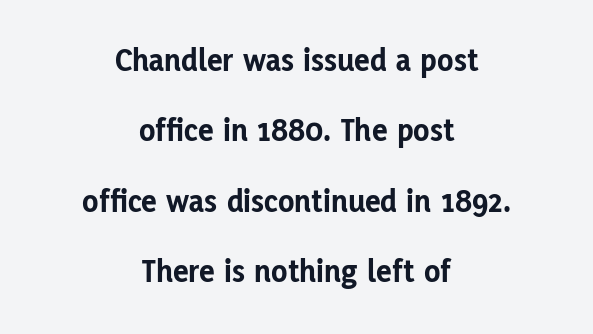
Q: Is the text bold? A: Yes.
Q: Is the text italic (slanted)? A: No, it is upright.
Q: Is the typeface a serif or a sans-serif typeface? A: Sans-serif.
Q: Is the text underlined? A: No.
Q: How is the paragraph aligned? A: Centered.
Q: Is the spacing between letters normal or unusually wide? A: Normal.
Q: Is the spacing between lines tight, normal or loose? A: Loose.
Q: Width (condensed, normal, or wide)? A: Normal.
Q: Stroke contrast? A: Low.
Q: x-height? A: Medium.
Q: Monospaced? A: No.
